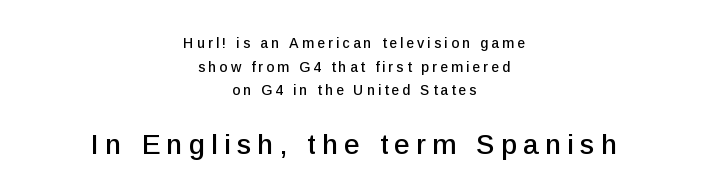
Q: Is the text italic (slanted)? A: No, it is upright.
Q: Is the typeface a serif or a sans-serif typeface? A: Sans-serif.
Q: Is the text underlined? A: No.
Q: How is the paragraph aligned? A: Centered.
Q: Is the spacing between letters normal or unusually wide? A: Unusually wide.
Q: Is the spacing between lines tight, normal or loose? A: Normal.
Q: Which block of text is set in a larger size, the first (top) or the second (bottom)? A: The second (bottom) one.
Q: Width (condensed, normal, or wide)? A: Normal.
Q: Stroke contrast? A: Low.
Q: x-height? A: Medium.
Q: Monospaced? A: No.
